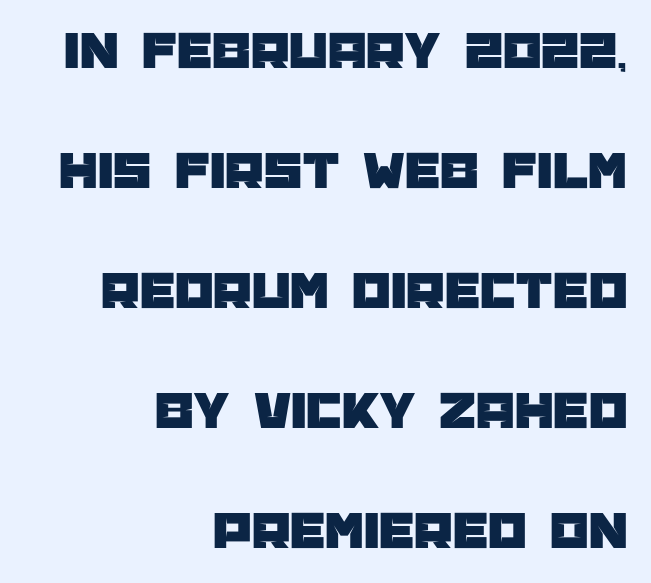
{"serif": "no", "italic": "no", "width": "normal", "stroke_contrast": "low", "x_height": "large", "monospaced": "no", "underline": "no", "align": "right", "line_spacing": "loose", "line_spacing_ratio": 2.18, "letter_spacing": "normal", "letter_spacing_em": 0.0, "glyph_px": 55}
